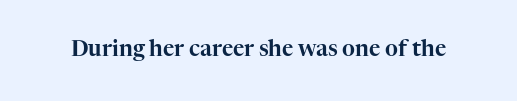
Tall strokes in this sample are plumb rather than angled. Short note: letters normally spaced. Lines of text with bare space underneath.
